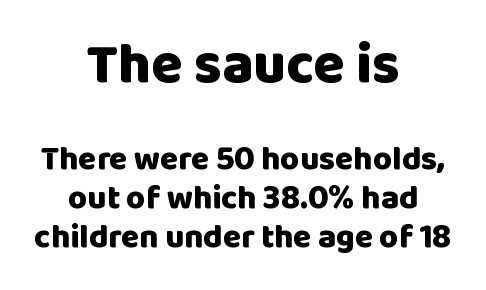
These lines keep a tight, regular rhythm from letter to letter. Caption: bold face, heavy strokes. Which of the two is more prominent by size? The first, at the top. This sample has the flowing, uneven cadence of proportional lettering.
